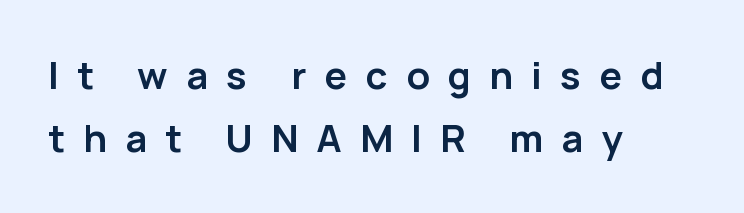
The strip under each line holds only bare page. Horizontally, the lines are justified to the leading edge only. The rendering uses natural spacing where letterforms have individual widths. The type is letterspaced generously, with wide tracking. Reading down the column, the eye jumps a familiar distance to each next line.
